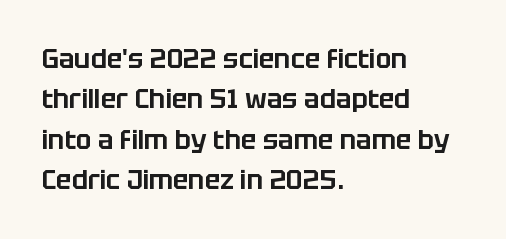
This rendering uses left alignment, leaving the right contour irregular. The vertical gap from one line to the next is medium. The space beneath each line is pristine and unruled. Does extra space separate the letters? No, they use regular spacing. Every character sits straight up, as roman type does.
